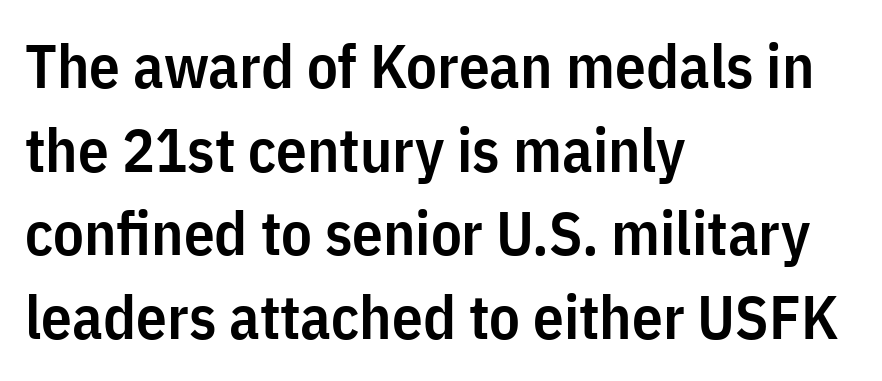
Q: Is the text bold? A: Semi-bold.
Q: Is the text italic (slanted)? A: No, it is upright.
Q: Is the typeface a serif or a sans-serif typeface? A: Sans-serif.
Q: Is the text underlined? A: No.
Q: How is the paragraph aligned? A: Left-aligned.
Q: Is the spacing between letters normal or unusually wide? A: Normal.
Q: Is the spacing between lines tight, normal or loose? A: Normal.
Q: Width (condensed, normal, or wide)? A: Condensed.
Q: Stroke contrast? A: Low.
Q: x-height? A: Medium.
Q: Monospaced? A: No.
